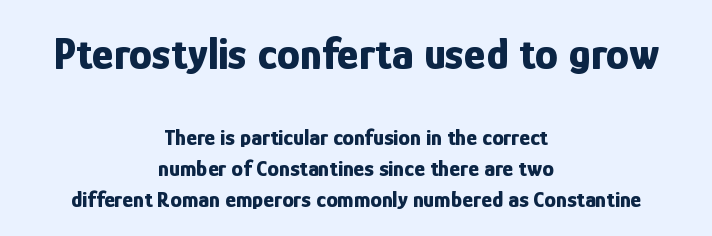
The face used here is rendered with its standard letterfit. Rendered with straight, roman letterforms. Compared with typical paragraphs, the rows here are spaced about the same. These lines are composed in type without serifs. The upper block of text is set noticeably larger than the block beneath it. Note the varied advance widths — an 'i' is clearly narrower than an 'm'.
